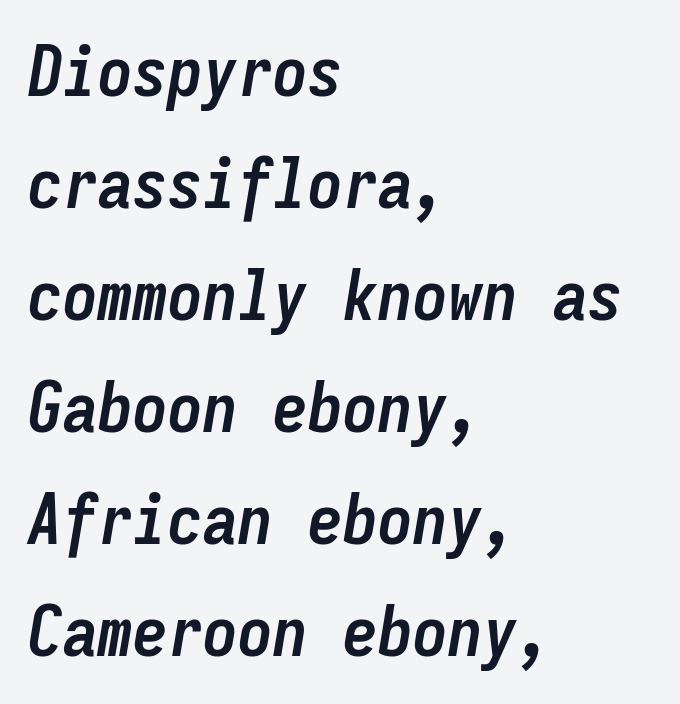
Rule under the text: the space is simply empty. Leading matches the norm, producing a regular column. How are the letters spaced? Ordinarily, with no added tracking. Is this a fixed-width face? Yes — each glyph sits in an identical cell. The lines in this sample share a left origin and differ only in where they stop. Look at the stroke-to-counter ratio: heavy, a bold.
